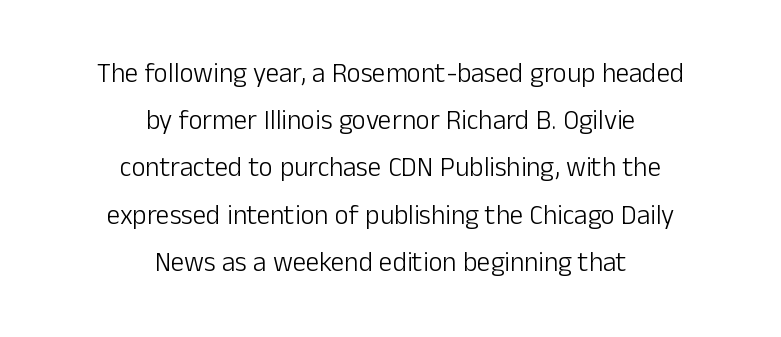
If you folded the block vertically in half, each line would mirror itself in length. The type is set solid horizontally, with unmodified tracking. The letters look calm and open, with moderate or lighter stems. Descenders are the only things crossing below the line.
